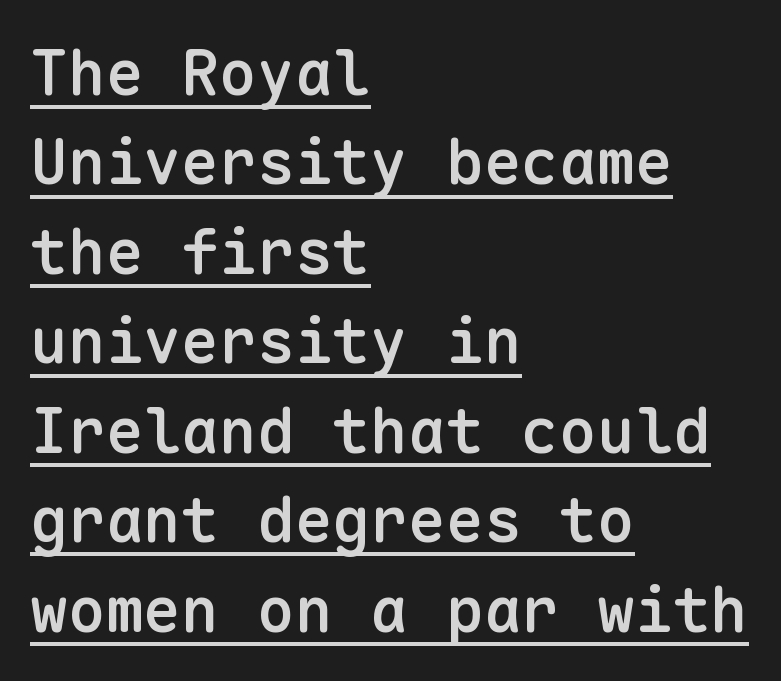
{"serif": "no", "italic": "no", "bold": "semi", "weight": "semibold", "width": "normal", "stroke_contrast": "low", "x_height": "medium", "monospaced": "yes", "underline": "yes", "align": "left", "line_spacing": "normal", "line_spacing_ratio": 1.42, "letter_spacing": "normal", "letter_spacing_em": 0.0, "glyph_px": 63}
